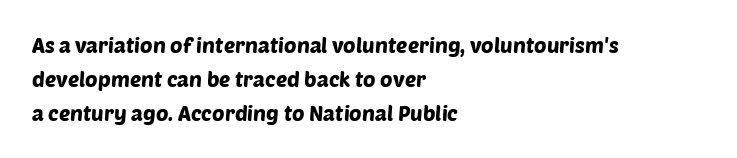
{"underline": "no", "align": "left", "line_spacing": "normal", "line_spacing_ratio": 1.61, "letter_spacing": "normal", "letter_spacing_em": 0.0, "glyph_px": 21}
